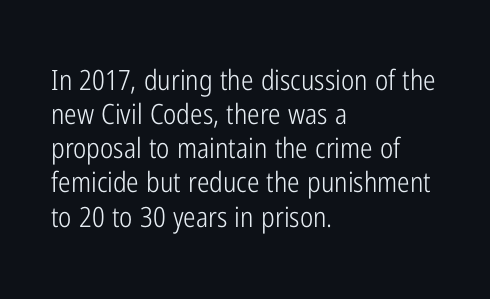
The image shows 28 px light, condensed sans-serif type, upright; set left-aligned, line spacing 1.22x, normal letter spacing, not underlined; low stroke contrast and a medium x-height.
